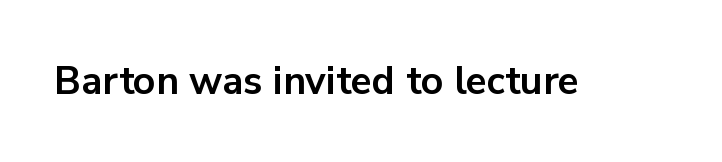
The face used here is rendered with its standard letterfit. Only glyphs here, with clear space below each row. Is this a fixed-width face? No — the glyphs have proportional, varying widths. Ordinary non-slanted type is in use. Thick stems and heavy bowls — unmistakably bold. The type family on display is of the sans-serif kind.
